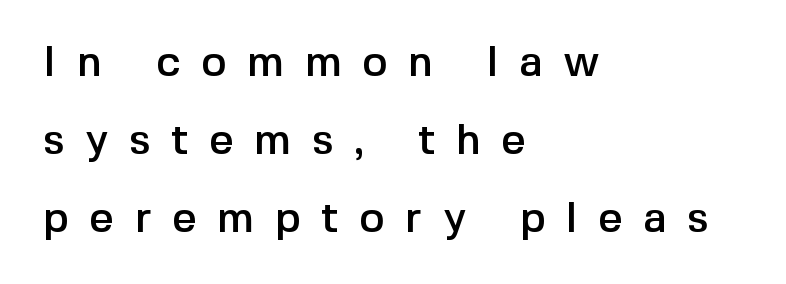
The paragraph shown leans on its left margin. This sample has the flowing, uneven cadence of proportional lettering. Descender tails drop into unmarked territory. Posture: upright roman. Unlike a traditional serif, this face leaves its strokes unadorned.
